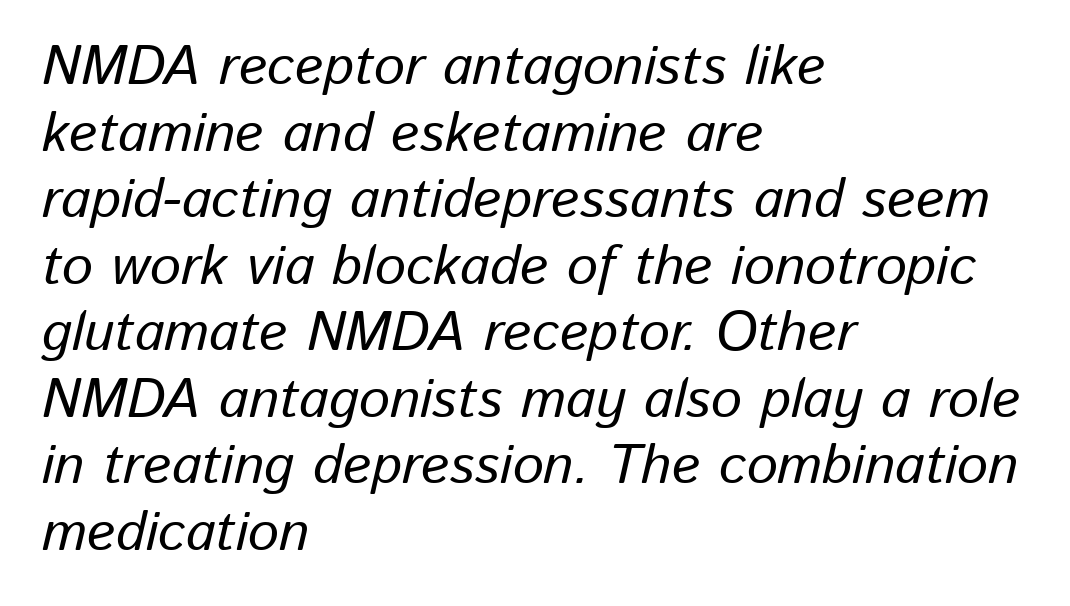
The image shows 55 px text type, italic (leaning right); set left-aligned, line spacing 1.21x, normal letter spacing, not underlined; low stroke contrast and a medium x-height.
